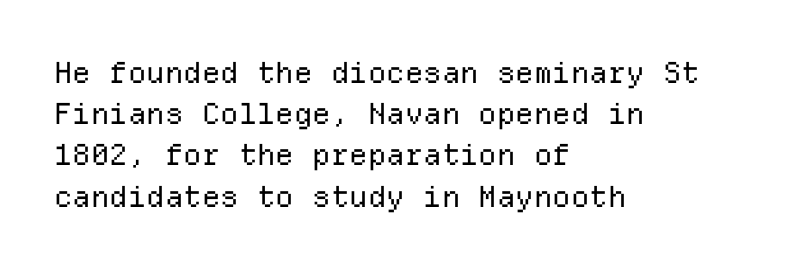
Q: Is the text bold? A: No.
Q: Is the text italic (slanted)? A: No, it is upright.
Q: Is the typeface a serif or a sans-serif typeface? A: Sans-serif.
Q: Is the text underlined? A: No.
Q: How is the paragraph aligned? A: Left-aligned.
Q: Is the spacing between letters normal or unusually wide? A: Normal.
Q: Is the spacing between lines tight, normal or loose? A: Normal.
Q: Width (condensed, normal, or wide)? A: Normal.
Q: Stroke contrast? A: Low.
Q: x-height? A: Medium.
Q: Monospaced? A: Yes.
